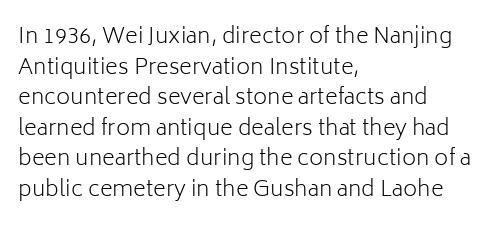
Q: Is the text bold? A: No.
Q: Is the text italic (slanted)? A: No, it is upright.
Q: Is the text underlined? A: No.
Q: How is the paragraph aligned? A: Left-aligned.
Q: Is the spacing between letters normal or unusually wide? A: Normal.
Q: Is the spacing between lines tight, normal or loose? A: Normal.
